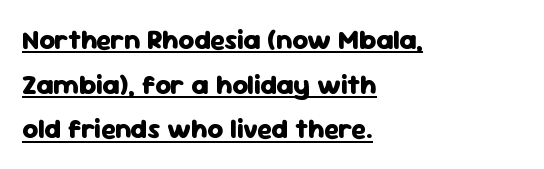
{"italic": "no", "bold": "yes", "underline": "yes", "align": "left", "line_spacing": "normal", "line_spacing_ratio": 1.65, "letter_spacing": "normal", "letter_spacing_em": 0.0, "glyph_px": 27}
